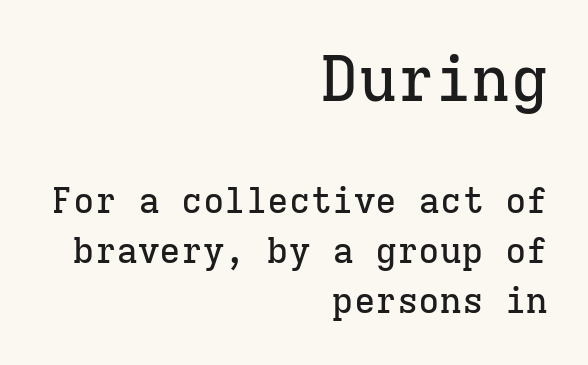
The image shows 63 px serif type, upright, monospaced; set right-aligned, normal line spacing (1.39x), normal letter spacing, not underlined; the first (top) block is 1.75x larger; low stroke contrast and a medium x-height.
